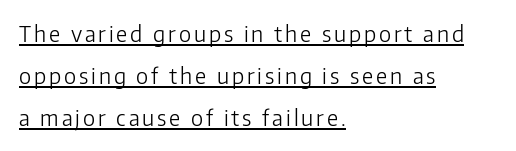
Q: Is the text bold? A: No.
Q: Is the text italic (slanted)? A: No, it is upright.
Q: Is the text underlined? A: Yes.
Q: How is the paragraph aligned? A: Left-aligned.
Q: Is the spacing between lines tight, normal or loose? A: Loose.
